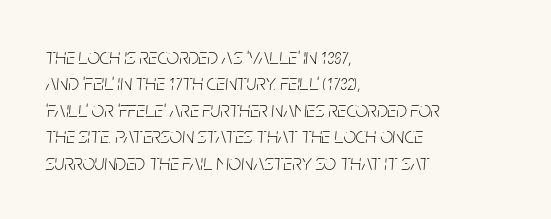
Q: Is the text bold? A: No.
Q: Is the text italic (slanted)? A: Yes, it leans right by about 5 degrees.
Q: Is the text underlined? A: No.
Q: How is the paragraph aligned? A: Left-aligned.
Q: Is the spacing between letters normal or unusually wide? A: Normal.
